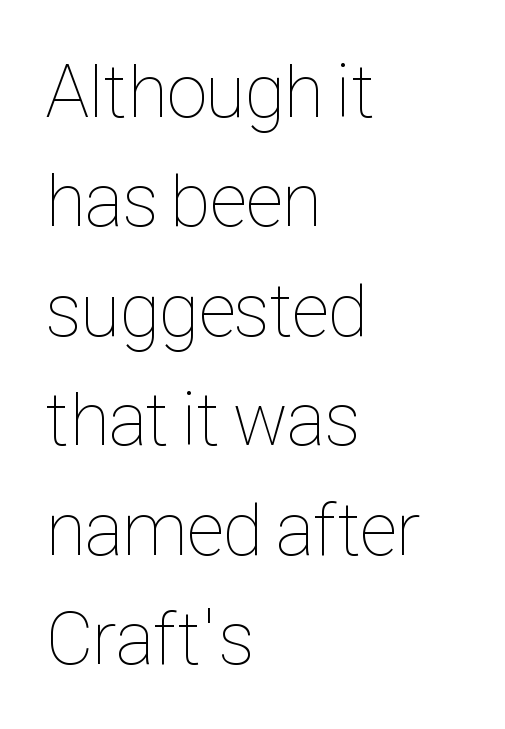
The image shows 75 px thin, condensed type, upright; set left-aligned, normal line spacing (1.46x), normal letter spacing, not underlined; low stroke contrast and a medium x-height.
